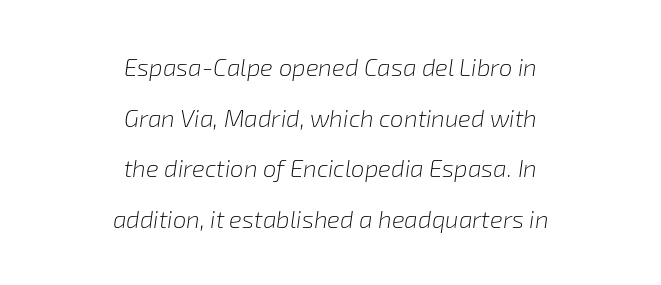
The image shows 24 px text type, italic (leaning right); set centered, loose line spacing (2.11x), normal letter spacing, not underlined.
